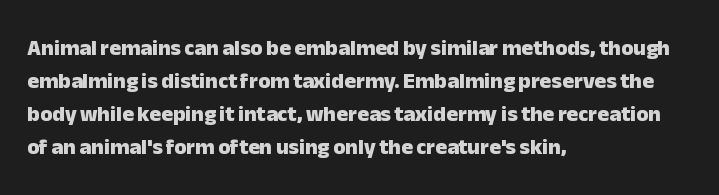
{"italic": "no", "bold": "yes", "underline": "no", "align": "left", "line_spacing": "normal", "line_spacing_ratio": 1.5, "letter_spacing": "normal", "letter_spacing_em": 0.0, "glyph_px": 22}
